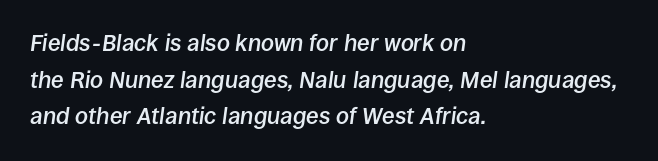
Q: Is the text bold? A: Semi-bold.
Q: Is the text italic (slanted)? A: Yes, it leans right by about 8 degrees.
Q: Is the text underlined? A: No.
Q: How is the paragraph aligned? A: Left-aligned.
Q: Is the spacing between letters normal or unusually wide? A: Normal.
Q: Is the spacing between lines tight, normal or loose? A: Normal.
